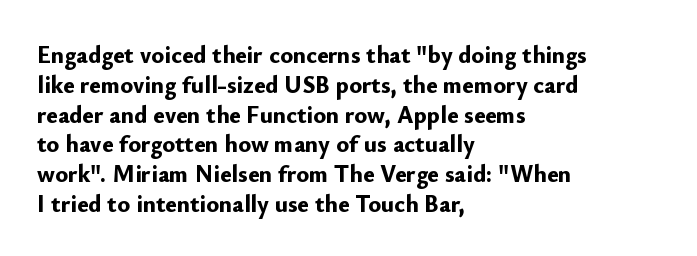
Every character sits straight up, as roman type does. This rendering uses left alignment, leaving the right contour irregular. Letters rest on an invisible, unmarked baseline. The passage shown has conventional tracking throughout. Pretty heavy lettering here — definitely bold.
